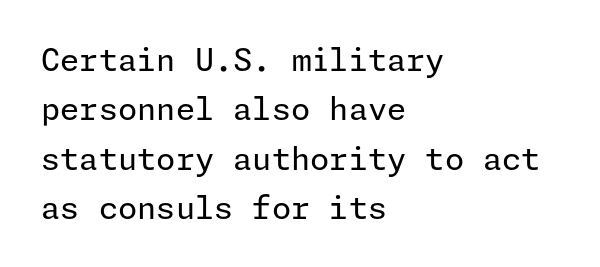
The type family on display is of the sans-serif kind. The lines in this sample share a left origin and differ only in where they stop. The leading is moderate, giving the passage an even texture. Summary of weight: not heavy and not bold. The passage shown is not underscored anywhere. Words appear dense and cohesive because spacing is normal.
